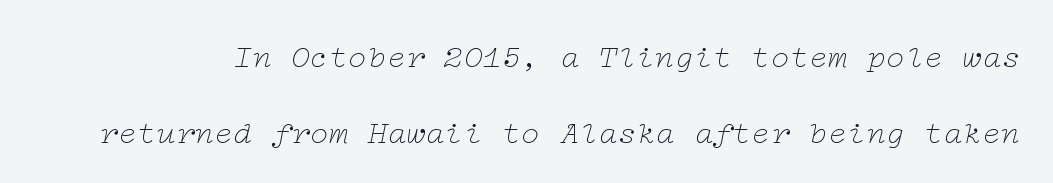
Q: Is the text bold? A: No.
Q: Is the text italic (slanted)? A: Yes, it leans right by about 12 degrees.
Q: Is the typeface a serif or a sans-serif typeface? A: Serif.
Q: Is the text underlined? A: No.
Q: Is the spacing between letters normal or unusually wide? A: Normal.
Q: Is the spacing between lines tight, normal or loose? A: Loose.
Q: Width (condensed, normal, or wide)? A: Wide.
Q: Stroke contrast? A: Low.
Q: x-height? A: Medium.
